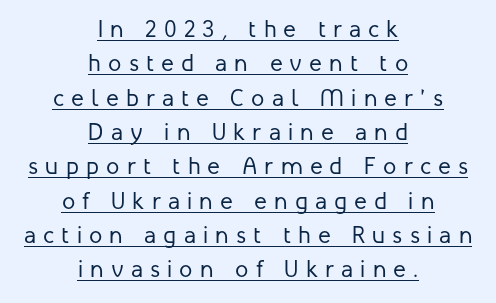
The image shows 24 px text type, upright; set centered, normal line spacing (1.43x), unusually wide letter spacing (+0.3 em), underlined.
